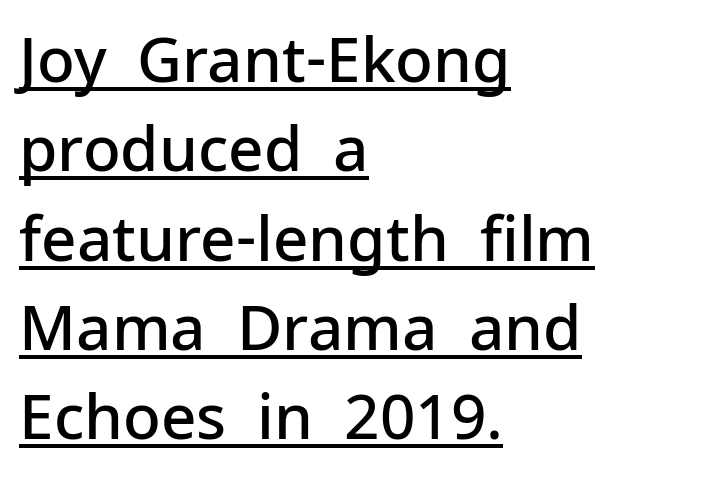
The image shows 62 px semibold sans-serif type, upright; set left-aligned, normal line spacing (1.44x), normal letter spacing, underlined; low stroke contrast and a medium x-height.
